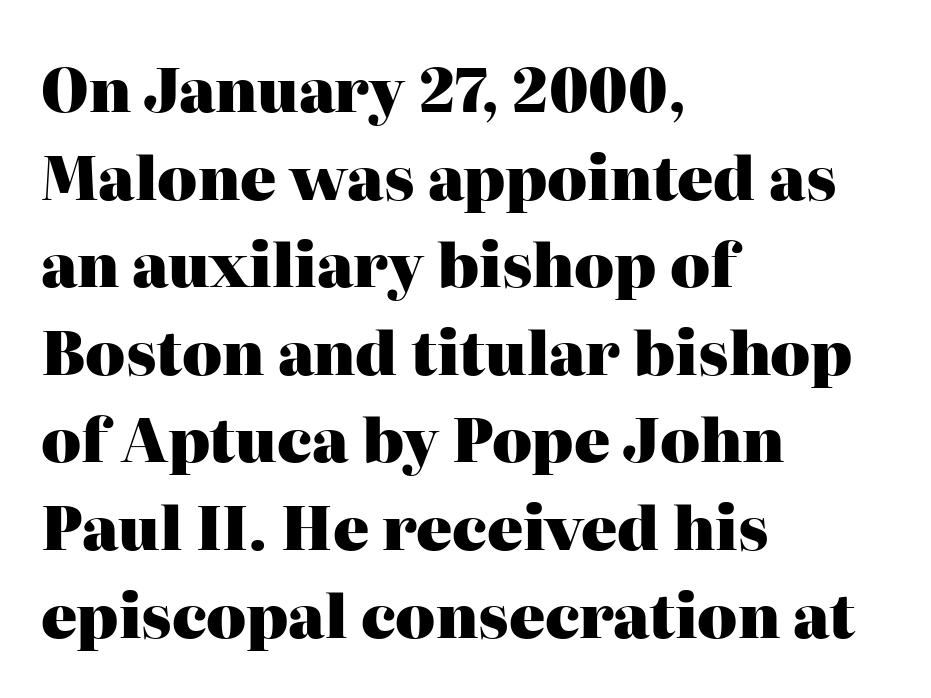
Look at the stroke-to-counter ratio: heavy, a bold. The text block is weighted toward the left margin, trailing off unevenly rightward. The specimen omits any rule beneath the text block's lines. These lines are composed in type with serifs.
